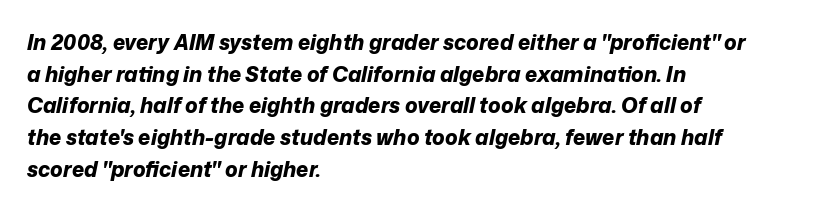
The image shows 21 px bold type, italic (leaning right); set left-aligned, normal line spacing (1.51x), normal letter spacing, not underlined.
